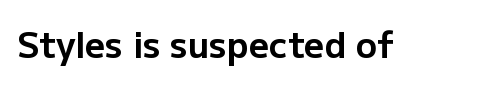
Tall strokes in this sample are plumb rather than angled. Varying glyph widths throughout — classic text-font behaviour. Default kerning and tracking; the words read as compact shapes. Its strokes are broad and dark, the hallmark of bold type. Quick note: underline off.
